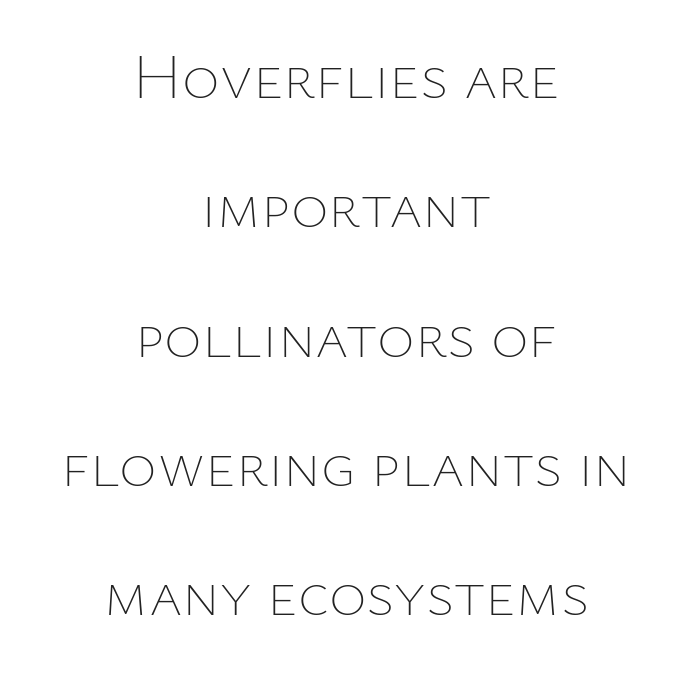
The image shows 64 px thin type, upright; set centered, loose line spacing (2.02x), normal letter spacing, not underlined; low stroke contrast and a medium x-height.
